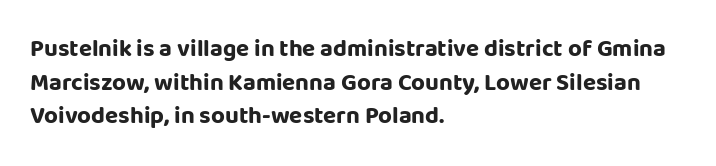
Any mark beneath the type? The region is blank. Regular leading. The face used here is rendered with its standard letterfit. These words are printed bold, with thick strokes throughout. Italic? Not at all — the glyphs are vertical. Left-aligned paragraph, ragged on the right.
